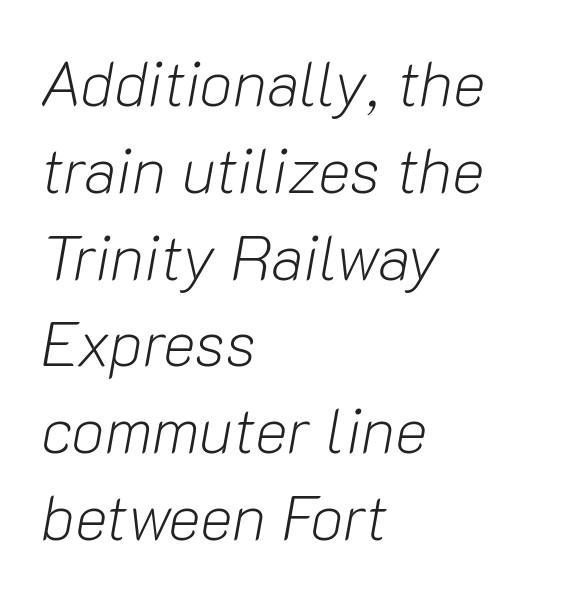
Each letter keeps its own natural width here, so spacing adapts to shape. The letters sit at their default tracking, neither squeezed nor spread. Summary of weight: not heavy and not bold. The rendering applies a slant to the glyphs.
